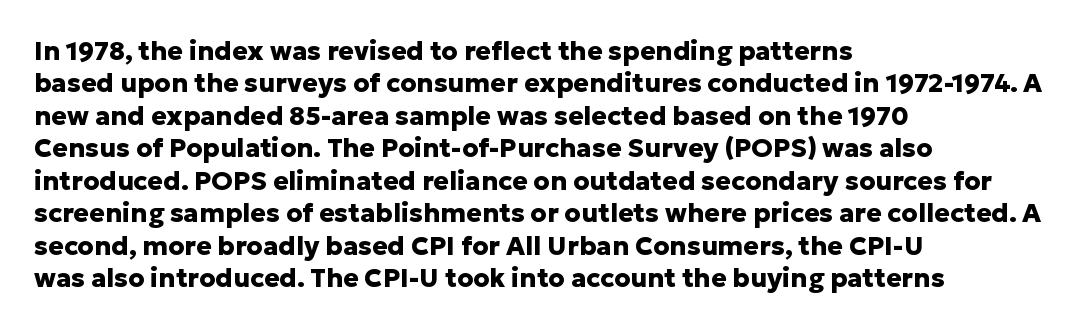
{"italic": "no", "bold": "yes", "underline": "no", "align": "left", "line_spacing": "normal", "line_spacing_ratio": 1.25, "letter_spacing": "normal", "letter_spacing_em": 0.0, "glyph_px": 26}
